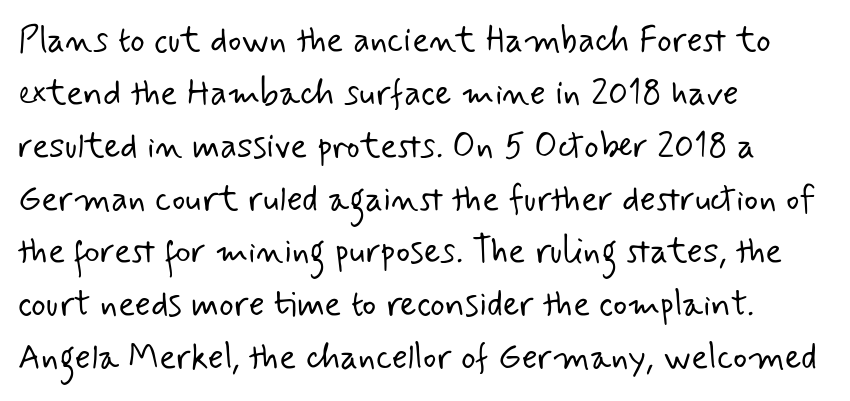
{"serif": "no", "bold": "no", "weight": "light", "width": "normal", "stroke_contrast": "low", "x_height": "small", "monospaced": "no", "underline": "no", "align": "left", "line_spacing": "normal", "line_spacing_ratio": 1.51, "letter_spacing": "normal", "letter_spacing_em": 0.0, "glyph_px": 35}
